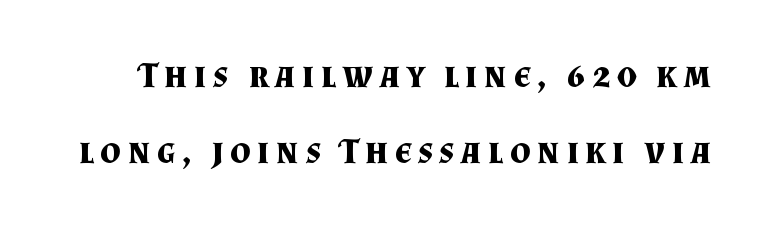
{"serif": "yes", "italic": "no", "bold": "yes", "weight": "bold", "width": "normal", "stroke_contrast": "medium", "x_height": "small", "monospaced": "no", "underline": "no", "line_spacing": "loose", "line_spacing_ratio": 2.1, "glyph_px": 36}
